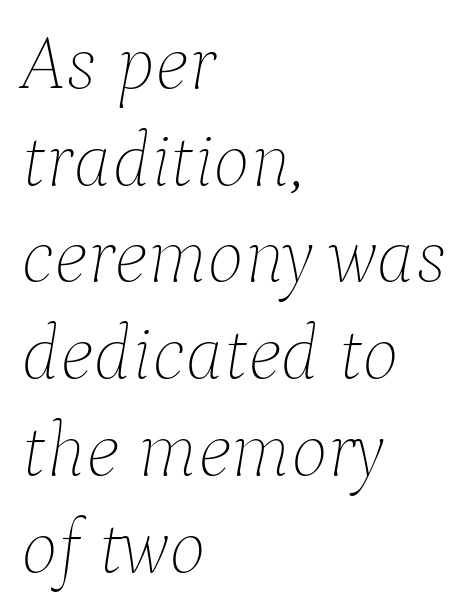
Decoration check: the copy has no underline. Character widths vary here, with narrow letters taking less room than wide ones. This rendering uses left alignment, leaving the right contour irregular. Yep, that's italic — everything's leaning.
